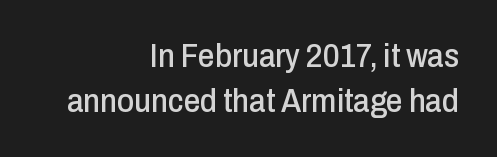
Is the letter spacing exaggerated? No — it looks like the ordinary default. Check under the words: just untouched page. Whoever set this chose a conventional vertical rhythm. The rag falls on the left side of this text block. This rendering employs a face without finishing strokes, i.e., a sans-serif. It's the straight-up-and-down kind of type.
